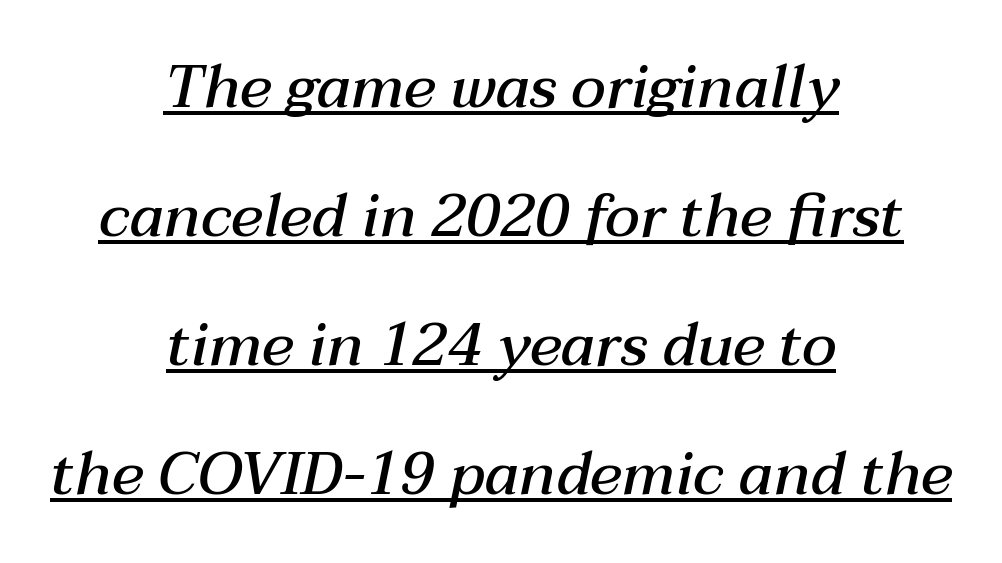
The image shows 60 px semibold type, italic (leaning right); set centered, loose line spacing (2.15x), normal letter spacing, underlined; medium stroke contrast and a medium x-height.
